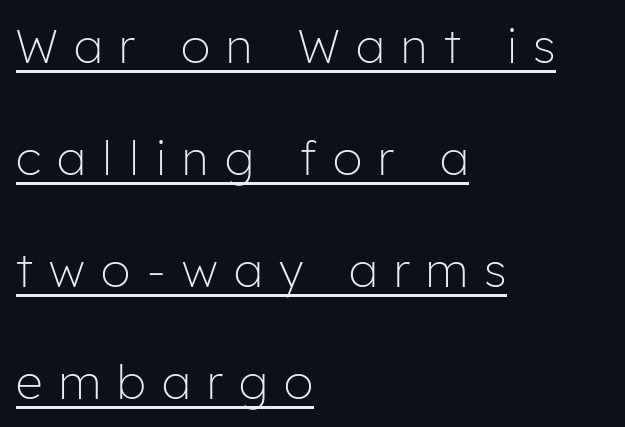
Q: Is the text bold? A: No.
Q: Is the text italic (slanted)? A: No, it is upright.
Q: Is the typeface a serif or a sans-serif typeface? A: Sans-serif.
Q: Is the text underlined? A: Yes.
Q: How is the paragraph aligned? A: Left-aligned.
Q: Is the spacing between letters normal or unusually wide? A: Unusually wide.
Q: Is the spacing between lines tight, normal or loose? A: Loose.
Q: Width (condensed, normal, or wide)? A: Normal.
Q: Stroke contrast? A: Low.
Q: x-height? A: Medium.
Q: Monospaced? A: No.
